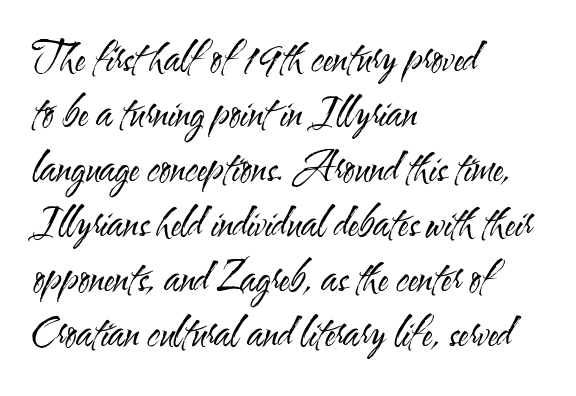
No extra tracking has been applied to these lines. This sample is left-justified, so line endings fall wherever the words run out. Summary of weight: not heavy and not bold. A typesetter would call this proportional, since set widths differ per character. Students, observe: this is what conventionally led text looks like.
